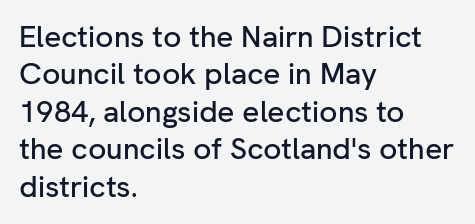
Q: Is the text italic (slanted)? A: No, it is upright.
Q: Is the typeface a serif or a sans-serif typeface? A: Sans-serif.
Q: Is the text underlined? A: No.
Q: How is the paragraph aligned? A: Left-aligned.
Q: Is the spacing between letters normal or unusually wide? A: Normal.
Q: Is the spacing between lines tight, normal or loose? A: Normal.
Q: Width (condensed, normal, or wide)? A: Normal.
Q: Stroke contrast? A: Low.
Q: x-height? A: Medium.
Q: Monospaced? A: No.
